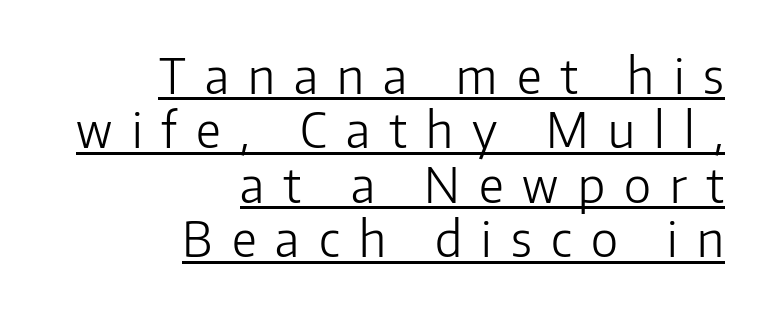
The image shows 49 px light sans-serif type, upright; set right-aligned, tight line spacing (1.11x), unusually wide letter spacing (+0.39 em), underlined; low stroke contrast and a medium x-height.
